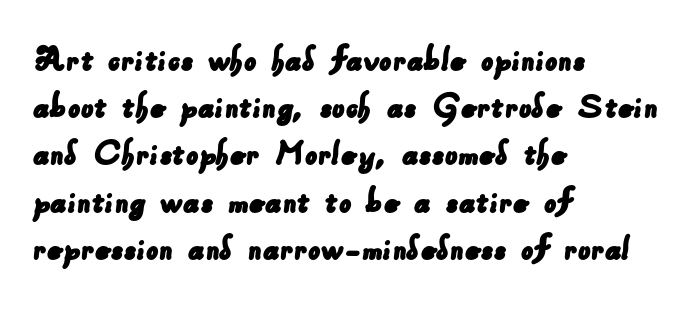
{"serif": "no", "width": "normal", "stroke_contrast": "low", "x_height": "small", "monospaced": "no", "underline": "no", "align": "left", "line_spacing_ratio": 1.21, "letter_spacing": "normal", "letter_spacing_em": 0.0, "glyph_px": 39}
